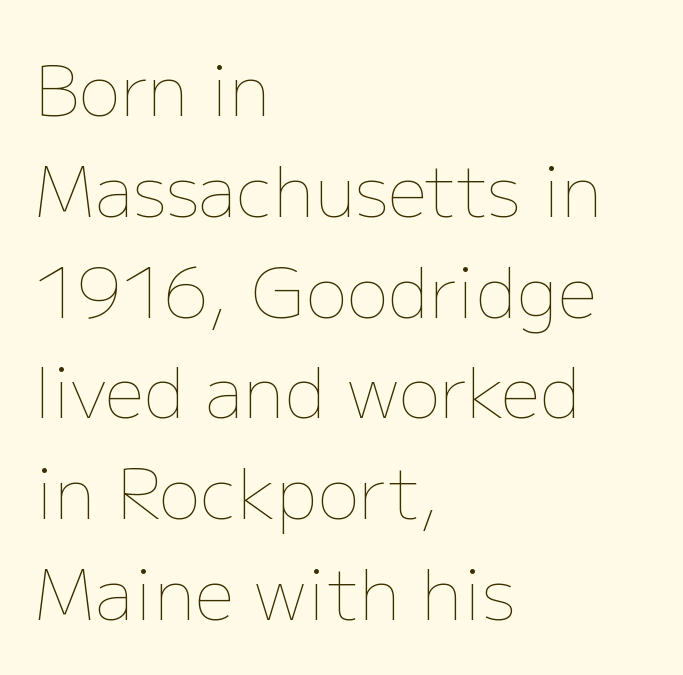
{"italic": "no", "bold": "no", "weight": "thin", "width": "normal", "stroke_contrast": "low", "x_height": "medium", "monospaced": "no", "underline": "no", "align": "left", "line_spacing": "normal", "line_spacing_ratio": 1.44, "letter_spacing": "normal", "letter_spacing_em": 0.0, "glyph_px": 70}
